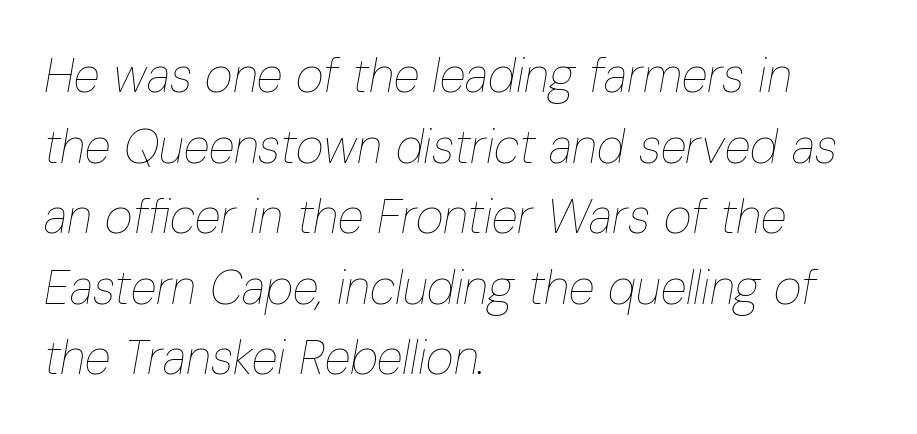
The image shows 48 px thin, condensed type, italic (leaning right); set left-aligned, normal line spacing (1.47x), normal letter spacing, not underlined; low stroke contrast and a medium x-height.
